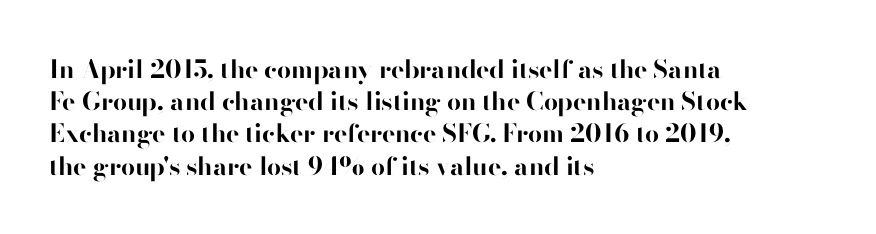
Q: Is the text bold? A: Yes.
Q: Is the text italic (slanted)? A: No, it is upright.
Q: Is the text underlined? A: No.
Q: How is the paragraph aligned? A: Left-aligned.
Q: Is the spacing between letters normal or unusually wide? A: Normal.
Q: Is the spacing between lines tight, normal or loose? A: Normal.
